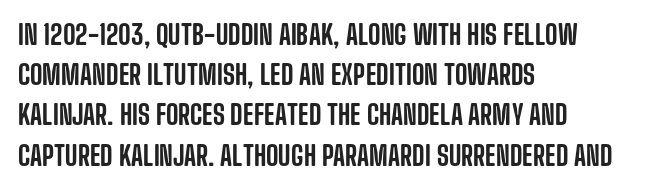
{"italic": "no", "underline": "no", "align": "left", "line_spacing": "normal", "line_spacing_ratio": 1.49, "letter_spacing": "normal", "letter_spacing_em": 0.0, "glyph_px": 27}
